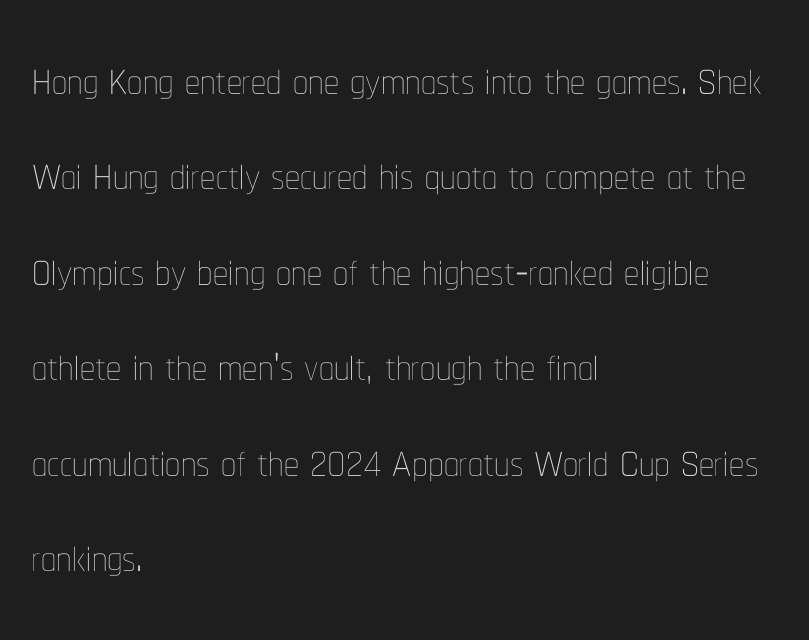
The image shows 60 px thin, condensed type, upright; set left-aligned, normal line spacing (1.59x), normal letter spacing, not underlined; low stroke contrast and a medium x-height.
